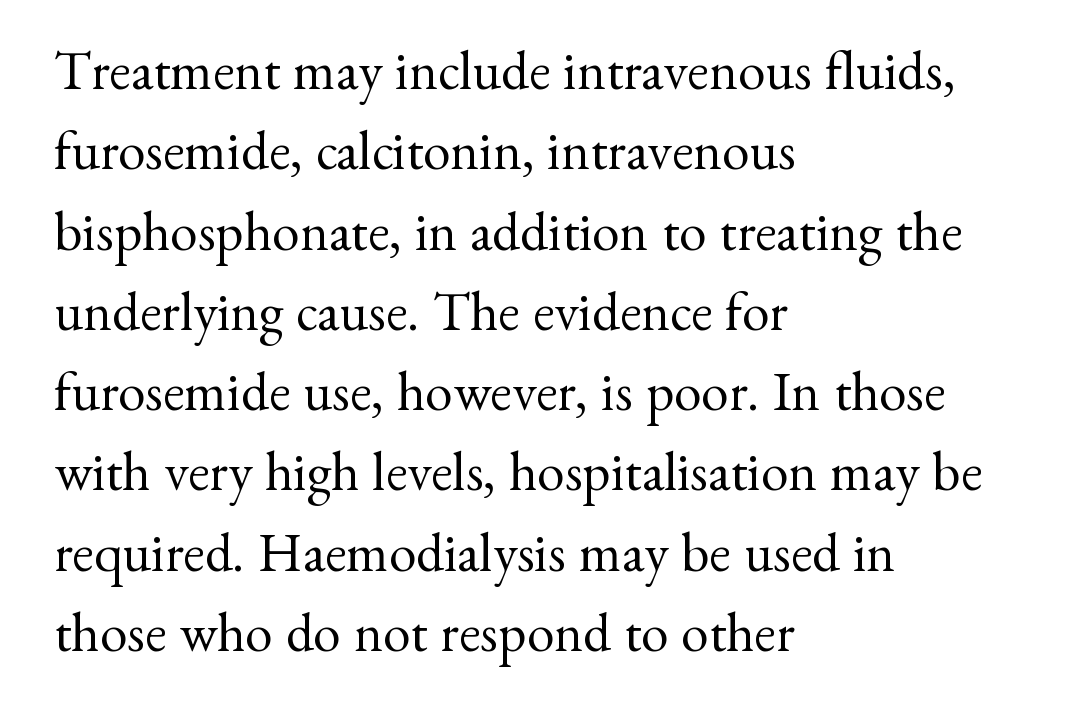
{"serif": "yes", "italic": "no", "bold": "no", "weight": "regular", "width": "normal", "stroke_contrast": "medium", "x_height": "small", "monospaced": "no", "underline": "no", "align": "left", "line_spacing": "normal", "line_spacing_ratio": 1.46, "letter_spacing": "normal", "letter_spacing_em": 0.0, "glyph_px": 55}
